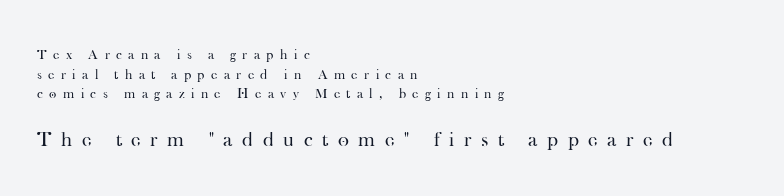
If you drew a ruler down the left edge, every line would touch it. Is the letter spacing exaggerated? Yes — the characters are pushed far apart. Characters remain perfectly vertical along every line. Reading top to bottom, the characters get bigger at the block break. Interline gaps are of average width in this sample. Just letters on the line, the space beneath them empty.
